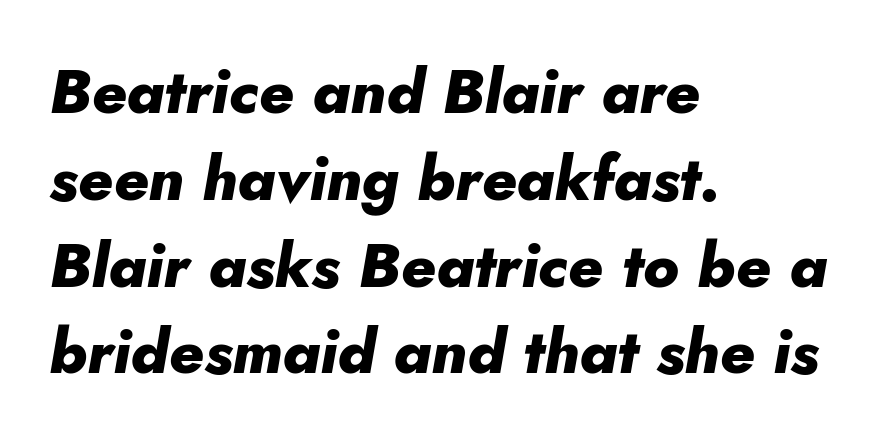
The passage shown is typed in a proportional face where columns would drift. The lines sit at an ordinary, default distance from one another. Visually the block forms a straight wall on the left and a jagged coastline on the right. Descender tails drop into unmarked territory.
